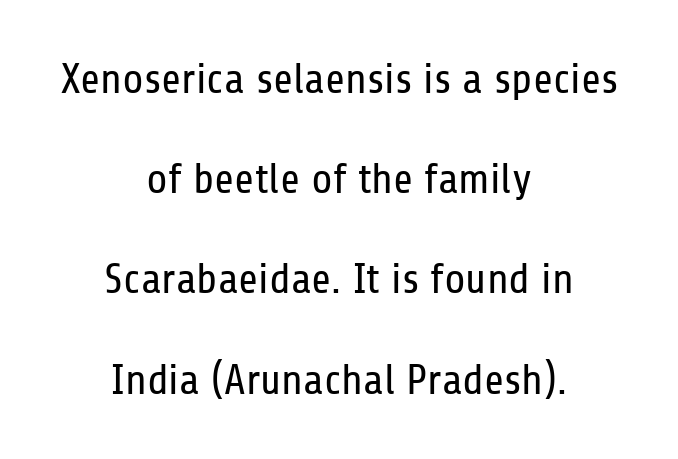
Q: Is the text bold? A: No.
Q: Is the text italic (slanted)? A: No, it is upright.
Q: Is the typeface a serif or a sans-serif typeface? A: Sans-serif.
Q: Is the text underlined? A: No.
Q: How is the paragraph aligned? A: Centered.
Q: Is the spacing between letters normal or unusually wide? A: Normal.
Q: Is the spacing between lines tight, normal or loose? A: Loose.
Q: Width (condensed, normal, or wide)? A: Condensed.
Q: Stroke contrast? A: Low.
Q: x-height? A: Medium.
Q: Monospaced? A: No.
